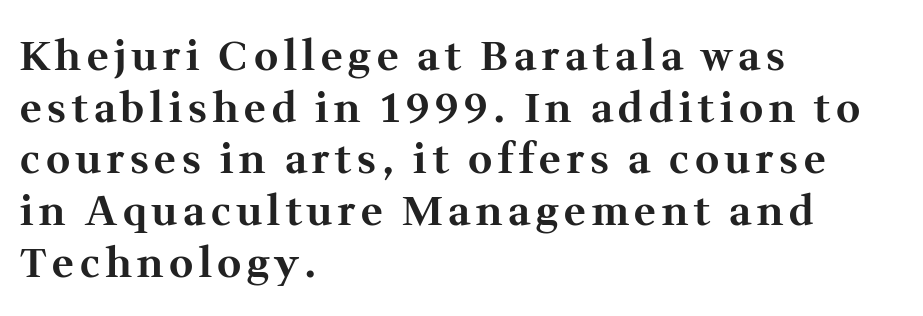
The image shows 41 px bold serif type, upright; set left-aligned, normal line spacing (1.26x), not underlined; medium stroke contrast and a medium x-height.
